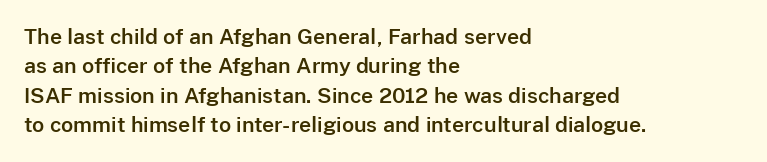
The image shows 21 px text type, upright; set left-aligned, normal line spacing (1.4x), normal letter spacing, not underlined.
